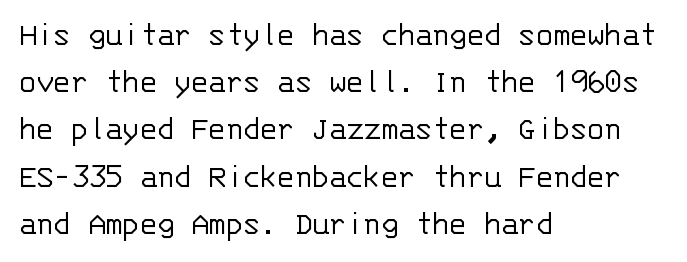
Only glyphs here, with clear space below each row. Compared with typical body copy, the letter spacing here is the same. Compared with a centered layout, this one pins lines to the left instead. This is the regular roman posture of the typeface. Leading matches the norm, producing a regular column.
